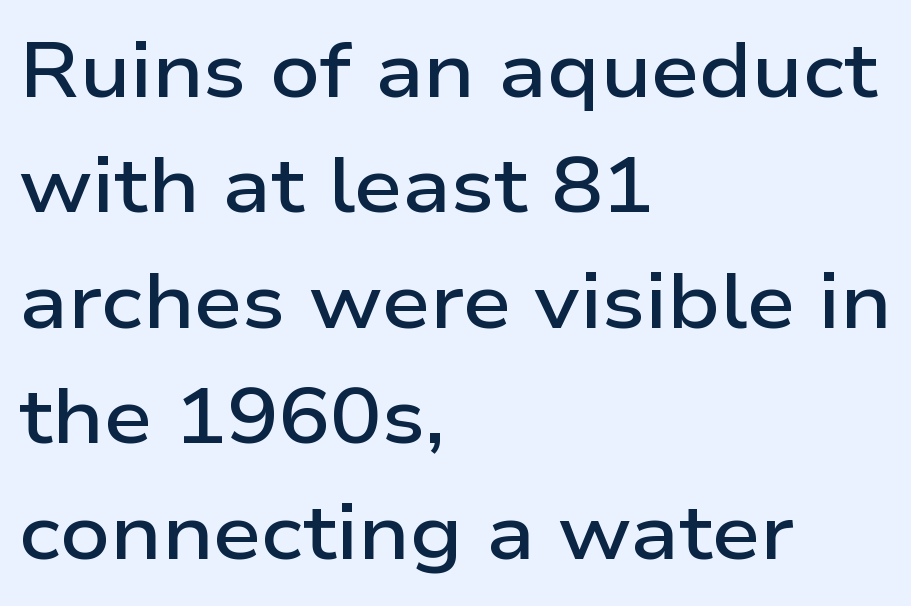
{"serif": "no", "italic": "no", "bold": "semi", "weight": "semibold", "width": "wide", "stroke_contrast": "low", "x_height": "medium", "monospaced": "no", "underline": "no", "align": "left", "line_spacing": "normal", "line_spacing_ratio": 1.5, "letter_spacing": "normal", "letter_spacing_em": 0.0, "glyph_px": 77}
